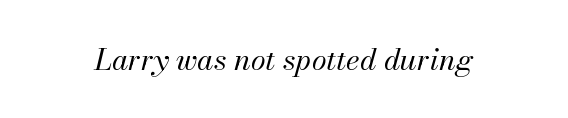
{"italic": "yes", "lean": "right", "slant_degrees": 13, "bold": "no", "weight": "regular", "width": "normal", "stroke_contrast": "medium", "x_height": "small", "monospaced": "no", "underline": "no", "letter_spacing": "normal", "letter_spacing_em": 0.0, "glyph_px": 30}
